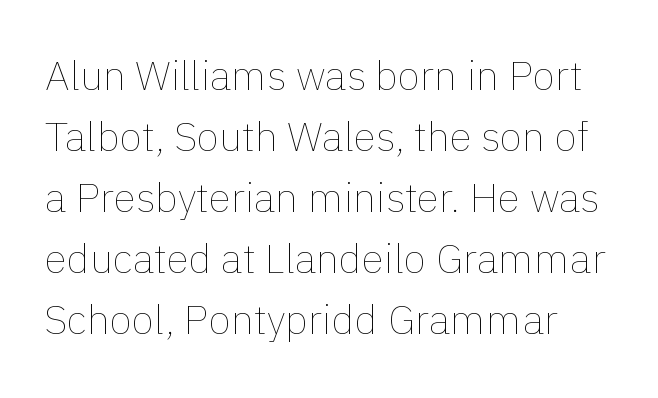
Compared with a typical body face, this is equally light or lighter still. Is this a fixed-width face? No — the glyphs have proportional, varying widths. The space directly below the letters is spotless. Look at the tracking — it's just the regular setting, nothing added. Honestly, the row spacing looks completely unremarkable.
